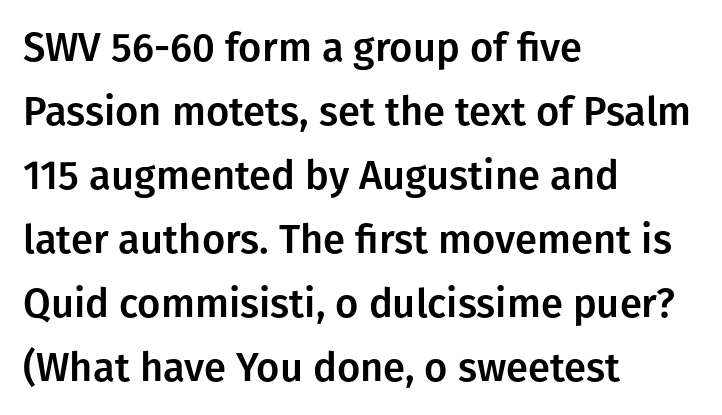
The typeface chosen for these lines omits serifs. Honestly, the row spacing looks completely unremarkable. Tracking here is standard; glyphs follow each other at the usual distance. The area under the type is left untouched.
